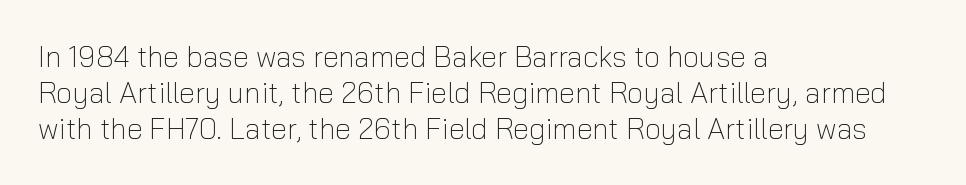
The image shows 29 px light sans-serif type, upright; set left-aligned, line spacing 1.24x, normal letter spacing, not underlined; low stroke contrast and a medium x-height.
